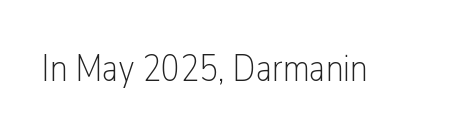
{"serif": "no", "italic": "no", "bold": "no", "weight": "light", "width": "condensed", "stroke_contrast": "low", "x_height": "medium", "monospaced": "no", "underline": "no", "letter_spacing": "normal", "letter_spacing_em": 0.0, "glyph_px": 38}
